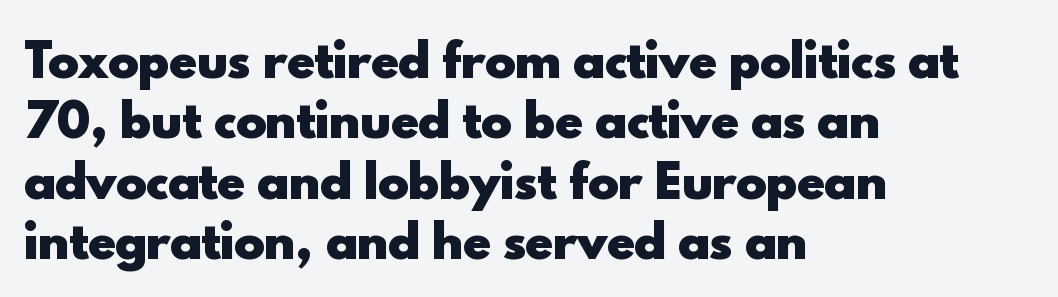
{"serif": "no", "italic": "no", "bold": "yes", "weight": "heavy", "width": "normal", "x_height": "small", "monospaced": "no", "underline": "no", "align": "left", "line_spacing": "normal", "line_spacing_ratio": 1.31, "letter_spacing": "normal", "letter_spacing_em": 0.0, "glyph_px": 46}
